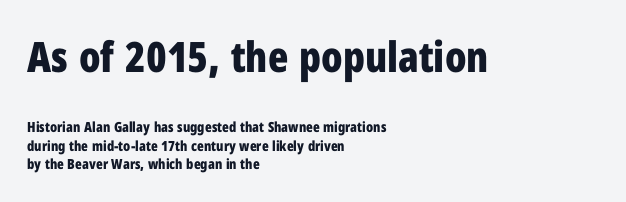
The image shows 42 px bold, condensed sans-serif type, upright; set left-aligned, normal line spacing (1.34x), normal letter spacing, not underlined; the first (top) block is 3.0x larger; low stroke contrast and a medium x-height.
